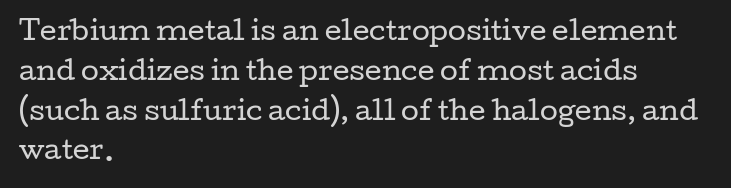
The image shows 26 px text type, upright; set left-aligned, normal line spacing (1.53x), normal letter spacing, not underlined.
